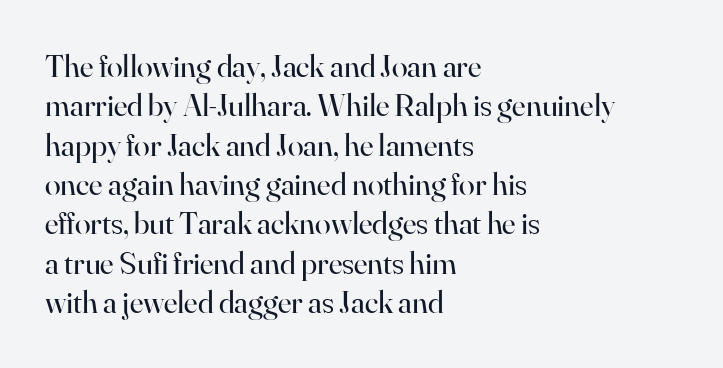
Q: Is the text bold? A: No.
Q: Is the text italic (slanted)? A: No, it is upright.
Q: Is the typeface a serif or a sans-serif typeface? A: Serif.
Q: Is the text underlined? A: No.
Q: How is the paragraph aligned? A: Left-aligned.
Q: Is the spacing between letters normal or unusually wide? A: Normal.
Q: Width (condensed, normal, or wide)? A: Normal.
Q: Stroke contrast? A: High.
Q: x-height? A: Small.
Q: Monospaced? A: No.
